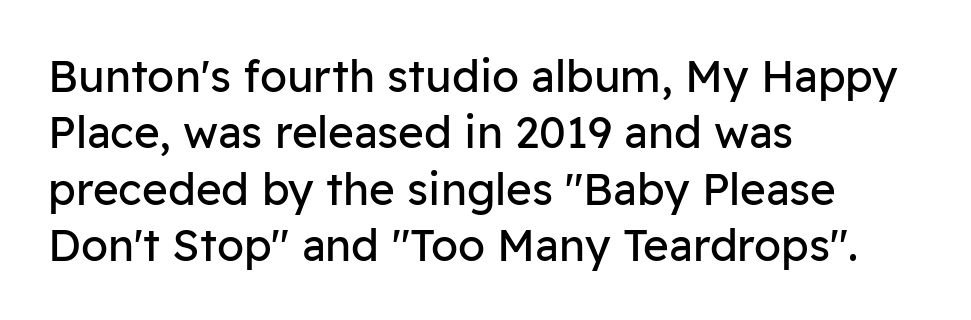
{"serif": "no", "italic": "no", "bold": "no", "weight": "regular", "width": "normal", "stroke_contrast": "low", "x_height": "medium", "monospaced": "no", "underline": "no", "align": "left", "line_spacing": "normal", "line_spacing_ratio": 1.28, "letter_spacing": "normal", "letter_spacing_em": 0.0, "glyph_px": 44}
